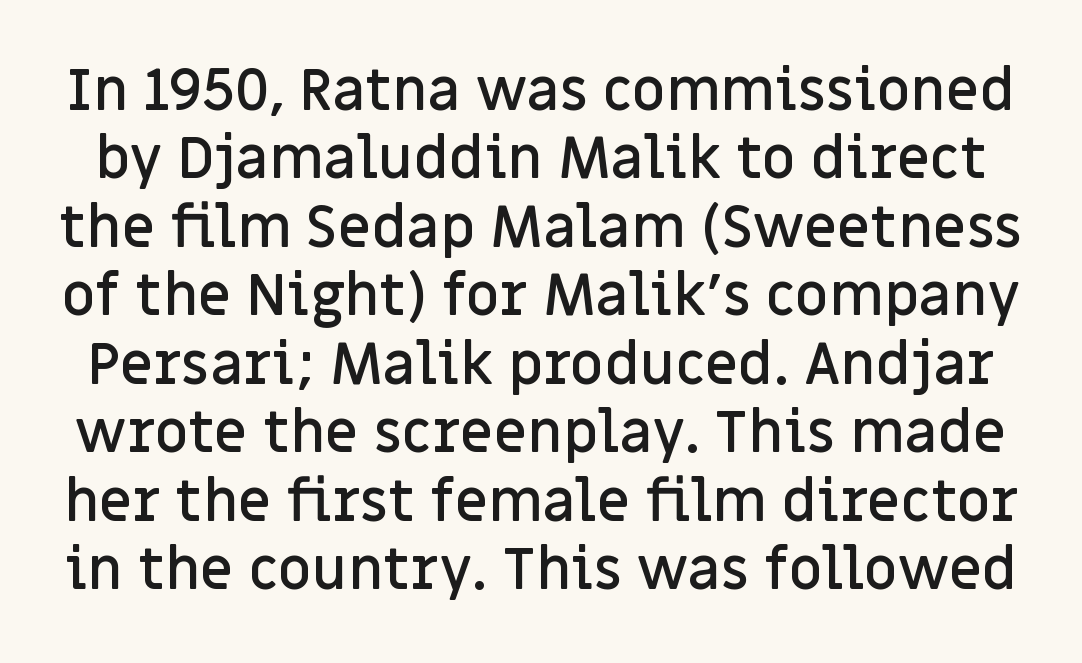
Q: Is the text bold? A: Semi-bold.
Q: Is the text italic (slanted)? A: No, it is upright.
Q: Is the typeface a serif or a sans-serif typeface? A: Sans-serif.
Q: Is the text underlined? A: No.
Q: Is the spacing between letters normal or unusually wide? A: Normal.
Q: Width (condensed, normal, or wide)? A: Normal.
Q: Stroke contrast? A: Low.
Q: x-height? A: Large.
Q: Monospaced? A: No.
